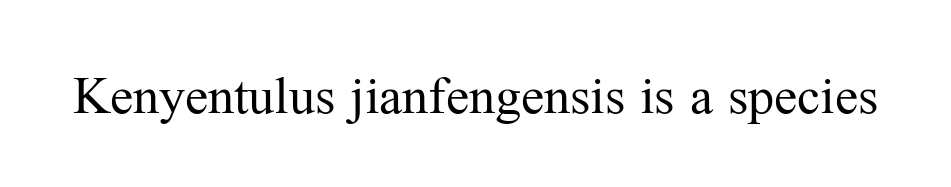
Q: Is the text bold? A: No.
Q: Is the text italic (slanted)? A: No, it is upright.
Q: Is the typeface a serif or a sans-serif typeface? A: Serif.
Q: Is the text underlined? A: No.
Q: Is the spacing between letters normal or unusually wide? A: Normal.
Q: Width (condensed, normal, or wide)? A: Normal.
Q: Stroke contrast? A: Medium.
Q: x-height? A: Medium.
Q: Monospaced? A: No.
